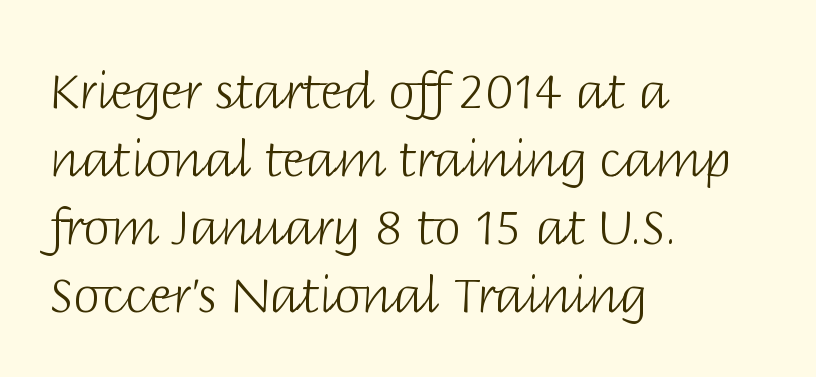
The image shows 49 px light sans-serif type, upright; set left-aligned, normal line spacing (1.39x), normal letter spacing, not underlined; low stroke contrast and a large x-height.
